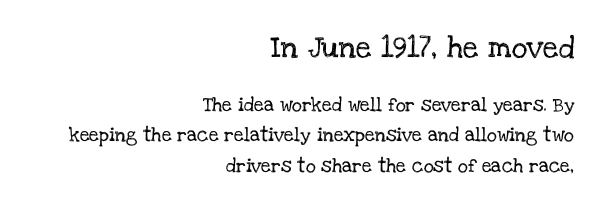
Look at the tracking — it's just the regular setting, nothing added. Widely set lines give the paragraph a tall, airy silhouette. Alignment: flush right. No word sits above an underline. The typography opts for an upright posture over an oblique one.
